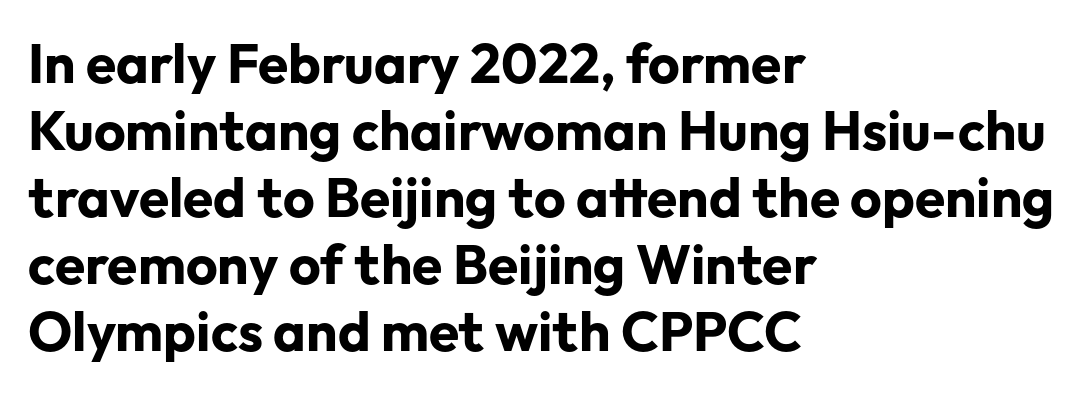
{"serif": "no", "italic": "no", "bold": "yes", "weight": "bold", "width": "normal", "stroke_contrast": "low", "x_height": "medium", "monospaced": "no", "underline": "no", "align": "left", "line_spacing_ratio": 1.22, "letter_spacing": "normal", "letter_spacing_em": 0.0, "glyph_px": 55}
